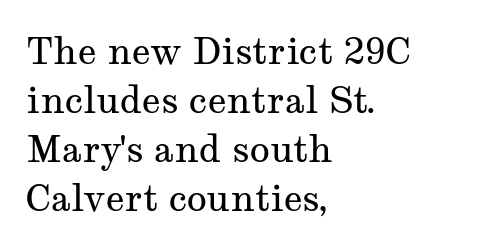
{"serif": "yes", "italic": "no", "bold": "no", "weight": "regular", "width": "wide", "stroke_contrast": "medium", "x_height": "medium", "monospaced": "no", "underline": "no", "align": "left", "line_spacing": "normal", "line_spacing_ratio": 1.32, "letter_spacing": "normal", "letter_spacing_em": 0.0, "glyph_px": 37}
